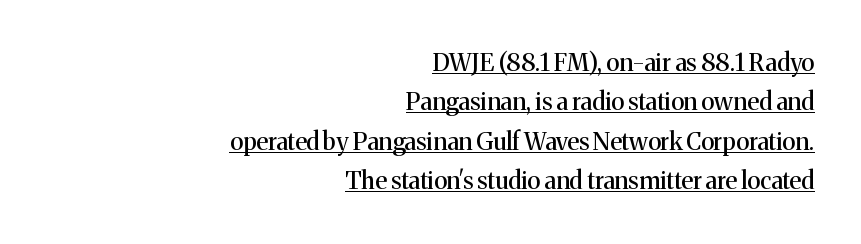
{"italic": "no", "underline": "yes", "align": "right", "line_spacing": "normal", "line_spacing_ratio": 1.64, "letter_spacing": "normal", "letter_spacing_em": 0.0, "glyph_px": 24}
